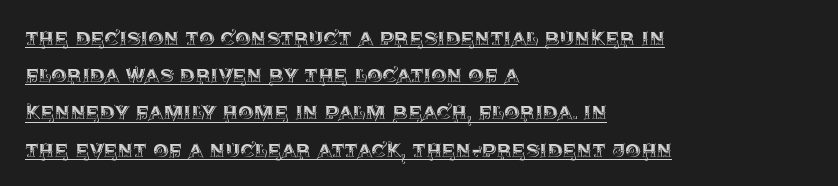
The image shows 24 px text type, upright; set left-aligned, normal line spacing (1.55x), normal letter spacing, underlined.
